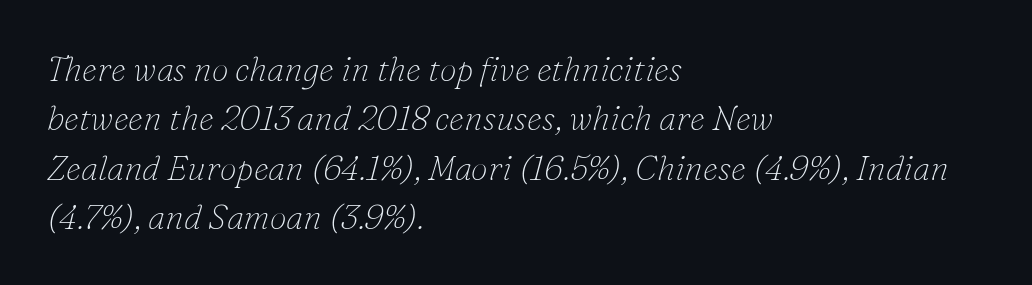
Q: Is the text bold? A: No.
Q: Is the text italic (slanted)? A: Yes, it leans right by about 16 degrees.
Q: Is the typeface a serif or a sans-serif typeface? A: Serif.
Q: Is the text underlined? A: No.
Q: How is the paragraph aligned? A: Left-aligned.
Q: Is the spacing between letters normal or unusually wide? A: Normal.
Q: Is the spacing between lines tight, normal or loose? A: Normal.
Q: Width (condensed, normal, or wide)? A: Normal.
Q: Stroke contrast? A: Low.
Q: x-height? A: Small.
Q: Monospaced? A: No.
